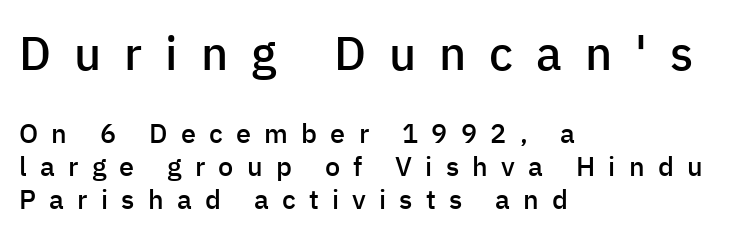
Do the characters align in a grid? No, the font is proportional. Layout note: lines flush left. Nope, no serifs anywhere on these letters. Bare-footed words on every line. In terms of letterspacing, this is a distinctly airy, spread setting. Of the two passages, the one on top uses the larger point size.
